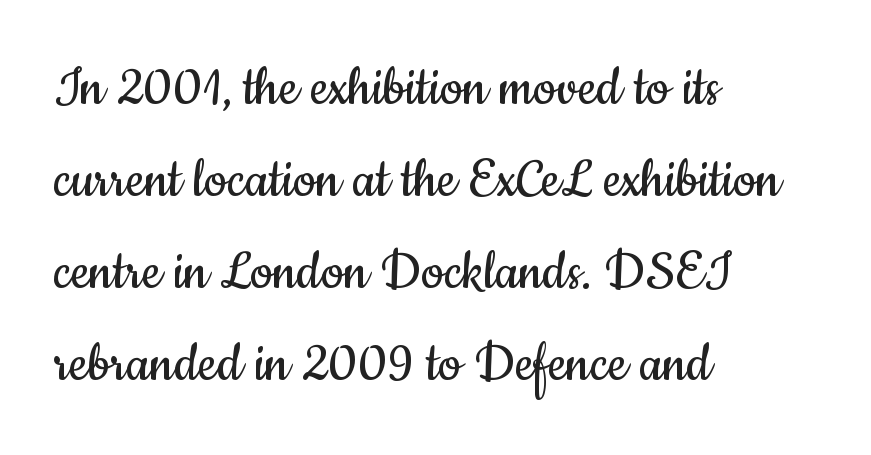
Q: Is the text bold? A: No.
Q: Is the text italic (slanted)? A: Yes.
Q: Is the typeface a serif or a sans-serif typeface? A: Sans-serif.
Q: Is the text underlined? A: No.
Q: How is the paragraph aligned? A: Left-aligned.
Q: Is the spacing between letters normal or unusually wide? A: Normal.
Q: Is the spacing between lines tight, normal or loose? A: Normal.
Q: Width (condensed, normal, or wide)? A: Condensed.
Q: Stroke contrast? A: Low.
Q: x-height? A: Small.
Q: Monospaced? A: No.
